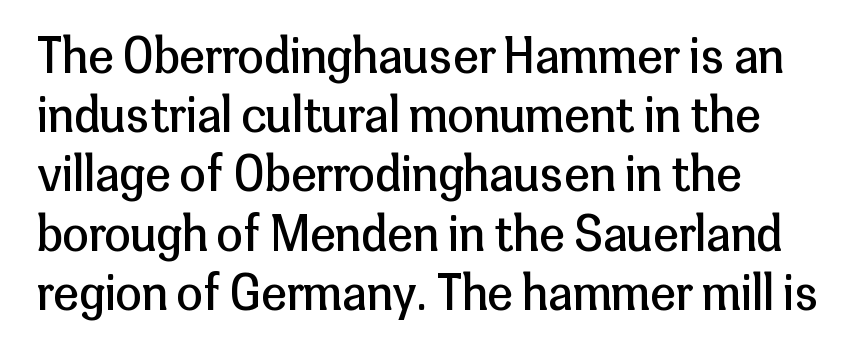
Q: Is the text bold? A: No.
Q: Is the text italic (slanted)? A: No, it is upright.
Q: Is the typeface a serif or a sans-serif typeface? A: Sans-serif.
Q: Is the text underlined? A: No.
Q: How is the paragraph aligned? A: Left-aligned.
Q: Is the spacing between letters normal or unusually wide? A: Normal.
Q: Is the spacing between lines tight, normal or loose? A: Normal.
Q: Width (condensed, normal, or wide)? A: Normal.
Q: Stroke contrast? A: Low.
Q: x-height? A: Medium.
Q: Monospaced? A: No.
